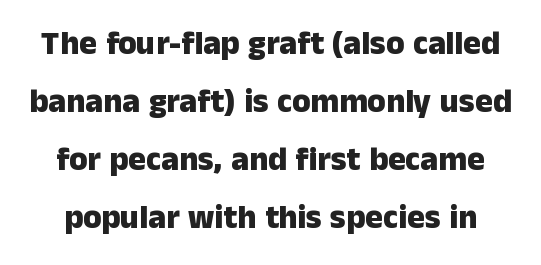
This is heavy type, rendered in bold. Think of a printed novel: that variable character pitch is what you see here. Classification — sans serif. This is roman type, the default non-slanted kind. The letterforms sit shoulder to shoulder at normal distance.
